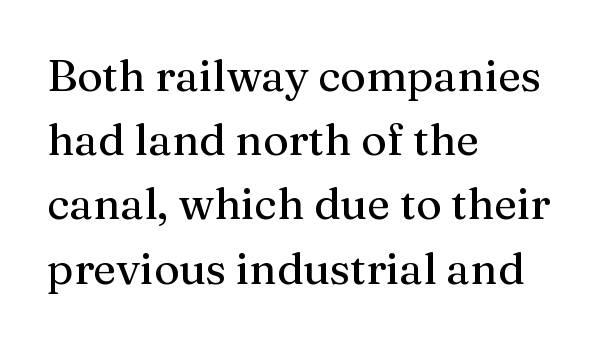
Q: Is the text italic (slanted)? A: No, it is upright.
Q: Is the typeface a serif or a sans-serif typeface? A: Serif.
Q: Is the text underlined? A: No.
Q: How is the paragraph aligned? A: Left-aligned.
Q: Is the spacing between letters normal or unusually wide? A: Normal.
Q: Is the spacing between lines tight, normal or loose? A: Normal.
Q: Width (condensed, normal, or wide)? A: Normal.
Q: Stroke contrast? A: Medium.
Q: x-height? A: Medium.
Q: Monospaced? A: No.
